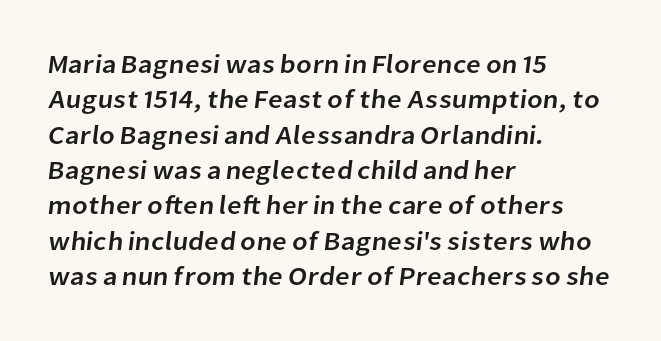
{"underline": "no", "align": "left", "line_spacing": "normal", "line_spacing_ratio": 1.36, "letter_spacing": "normal", "letter_spacing_em": 0.0, "glyph_px": 26}
